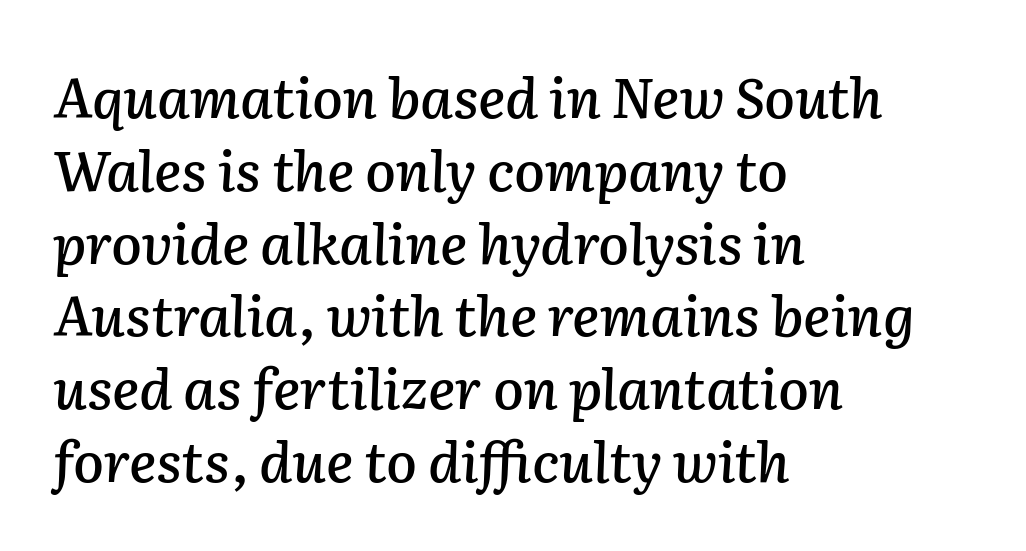
Q: Is the text italic (slanted)? A: Yes, it leans right by about 2 degrees.
Q: Is the text underlined? A: No.
Q: How is the paragraph aligned? A: Left-aligned.
Q: Is the spacing between letters normal or unusually wide? A: Normal.
Q: Is the spacing between lines tight, normal or loose? A: Normal.
Q: Width (condensed, normal, or wide)? A: Normal.
Q: Stroke contrast? A: Low.
Q: x-height? A: Medium.
Q: Monospaced? A: No.
